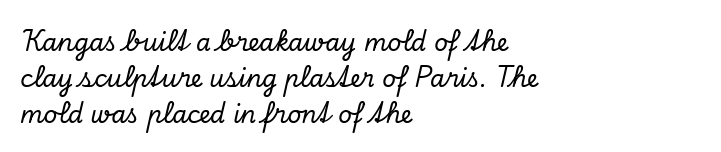
The image shows 24 px text type, italic (leaning right); set left-aligned, normal line spacing (1.5x), normal letter spacing, not underlined.
